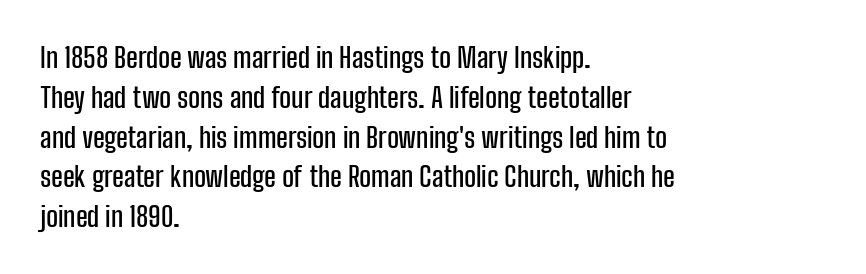
{"serif": "no", "italic": "no", "width": "condensed", "stroke_contrast": "low", "x_height": "medium", "monospaced": "no", "underline": "no", "align": "left", "line_spacing": "normal", "line_spacing_ratio": 1.42, "letter_spacing": "normal", "letter_spacing_em": 0.0, "glyph_px": 28}
